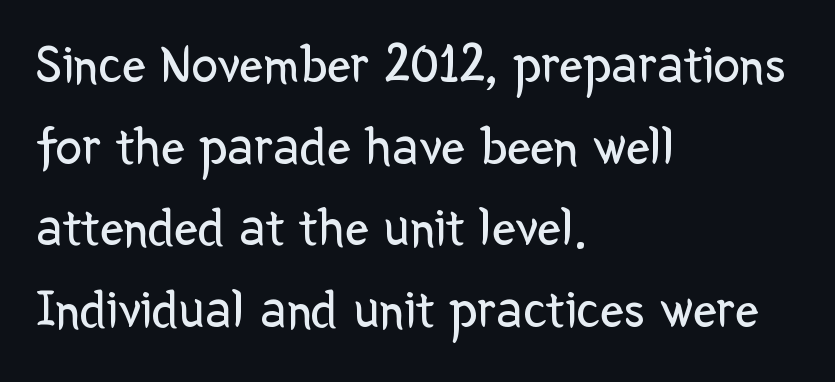
Only glyphs here, with clear space below each row. Type style note: lacks serifs. Where is the straight margin? On the left. Is this a fixed-width face? No — the glyphs have proportional, varying widths.
